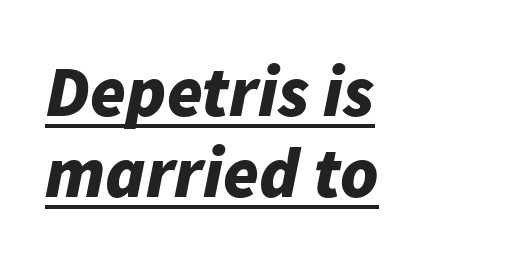
Q: Is the text bold? A: Yes.
Q: Is the text italic (slanted)? A: Yes, it leans right by about 11 degrees.
Q: Is the text underlined? A: Yes.
Q: How is the paragraph aligned? A: Left-aligned.
Q: Is the spacing between letters normal or unusually wide? A: Normal.
Q: Is the spacing between lines tight, normal or loose? A: Tight.
Q: Width (condensed, normal, or wide)? A: Normal.
Q: Stroke contrast? A: Low.
Q: x-height? A: Medium.
Q: Monospaced? A: No.
